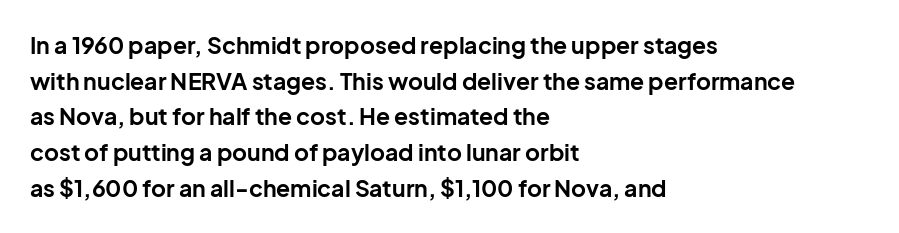
{"italic": "no", "bold": "yes", "underline": "no", "align": "left", "line_spacing": "normal", "line_spacing_ratio": 1.55, "letter_spacing": "normal", "letter_spacing_em": 0.0, "glyph_px": 23}
